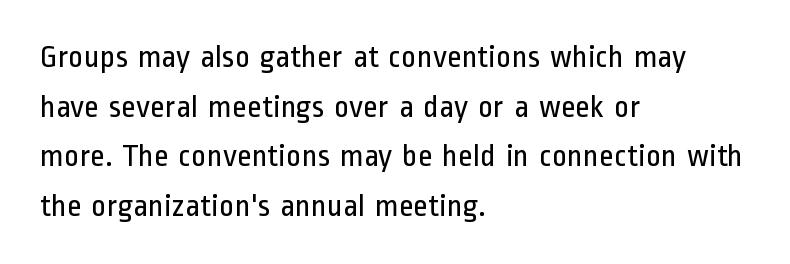
In terms of letterform style, serifs are entirely absent. Does the copy run flush right? No — it runs flush left. Is this a heavy cut? Hardly; it is regular or lighter. The letters advance in unequal steps, a hallmark of proportional type.
